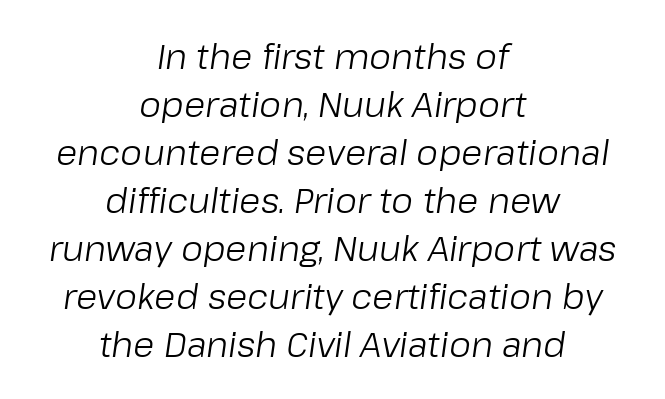
The image shows 35 px light type, italic (leaning right); set centered, normal line spacing (1.37x), normal letter spacing, not underlined; low stroke contrast and a medium x-height.
